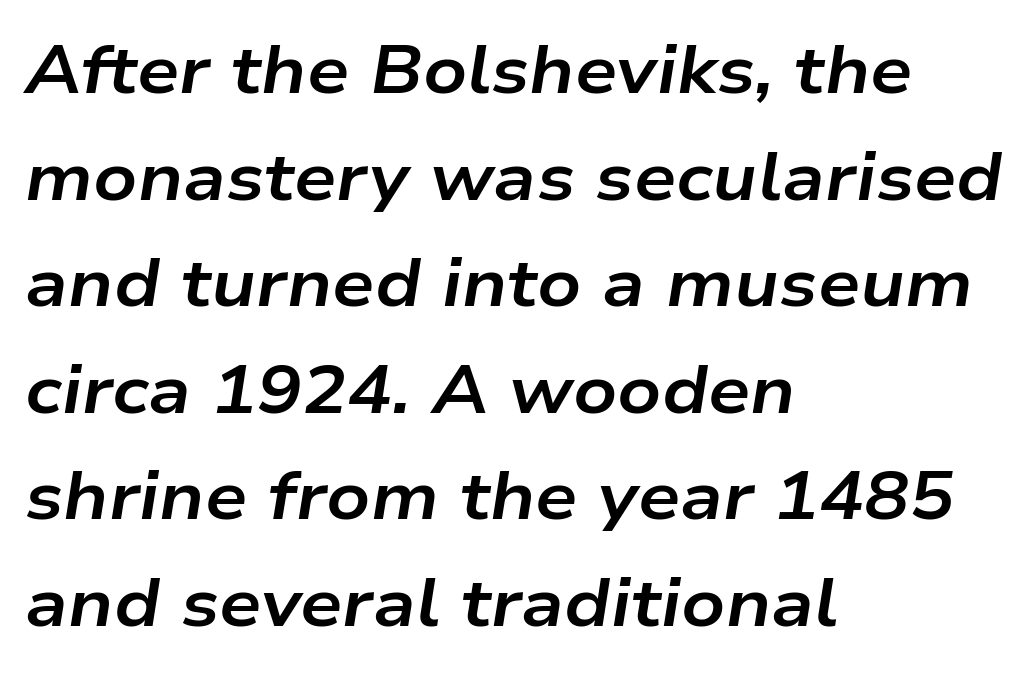
{"italic": "yes", "lean": "right", "slant_degrees": 9, "bold": "yes", "weight": "bold", "width": "wide", "stroke_contrast": "low", "x_height": "medium", "monospaced": "no", "underline": "no", "align": "left", "line_spacing": "normal", "line_spacing_ratio": 1.59, "letter_spacing": "normal", "letter_spacing_em": 0.0, "glyph_px": 67}
